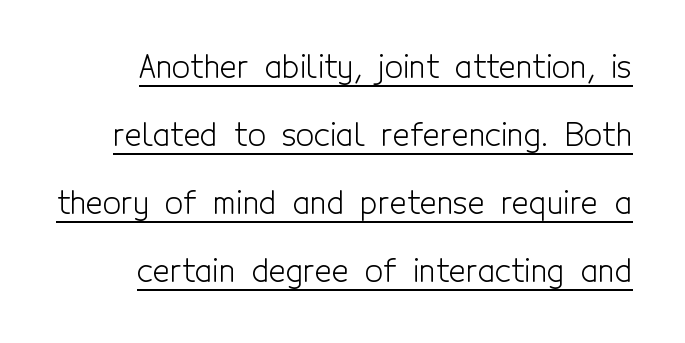
{"serif": "no", "italic": "no", "bold": "no", "weight": "light", "width": "condensed", "x_height": "medium", "monospaced": "no", "underline": "yes", "line_spacing": "loose", "line_spacing_ratio": 2.12, "letter_spacing": "normal", "letter_spacing_em": 0.0, "glyph_px": 32}
